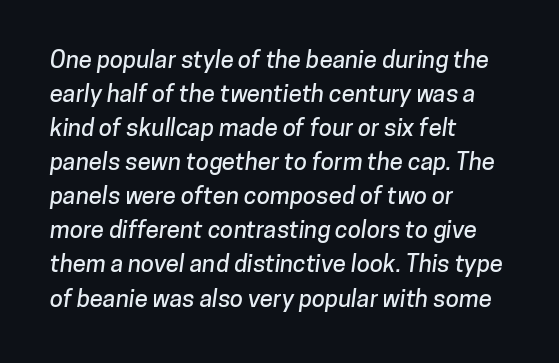
Successive baselines arrive at the customary interval. Caption: multi-line text, flush left, ragged right. Honestly, there is no underline to notice here at all. Letter spacing: default.
